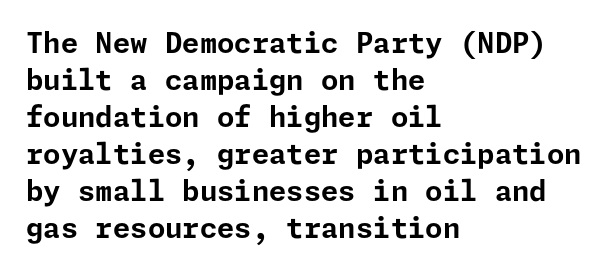
{"serif": "no", "italic": "no", "bold": "yes", "weight": "bold", "width": "normal", "stroke_contrast": "low", "x_height": "medium", "underline": "no", "align": "left", "line_spacing": "normal", "line_spacing_ratio": 1.32, "letter_spacing": "normal", "letter_spacing_em": 0.0, "glyph_px": 28}
